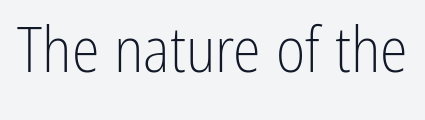
Q: Is the text bold? A: No.
Q: Is the text italic (slanted)? A: No, it is upright.
Q: Is the typeface a serif or a sans-serif typeface? A: Sans-serif.
Q: Is the text underlined? A: No.
Q: Is the spacing between letters normal or unusually wide? A: Normal.
Q: Width (condensed, normal, or wide)? A: Condensed.
Q: Stroke contrast? A: Low.
Q: x-height? A: Medium.
Q: Monospaced? A: No.
